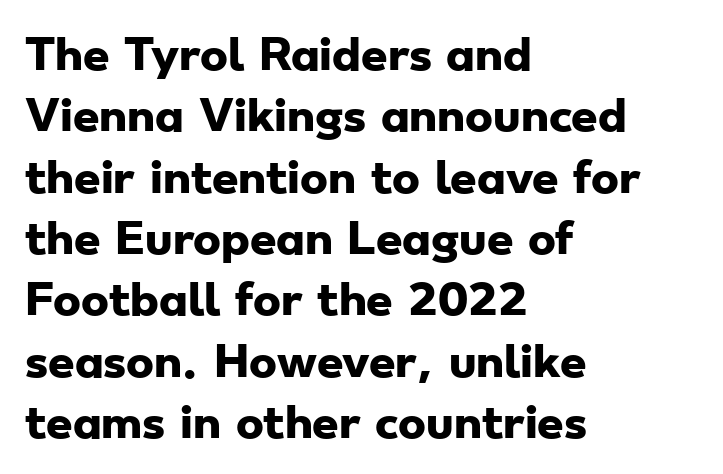
Q: Is the text bold? A: Yes.
Q: Is the typeface a serif or a sans-serif typeface? A: Sans-serif.
Q: Is the text underlined? A: No.
Q: How is the paragraph aligned? A: Left-aligned.
Q: Is the spacing between letters normal or unusually wide? A: Normal.
Q: Is the spacing between lines tight, normal or loose? A: Normal.
Q: Width (condensed, normal, or wide)? A: Wide.
Q: Stroke contrast? A: Low.
Q: x-height? A: Small.
Q: Monospaced? A: No.
